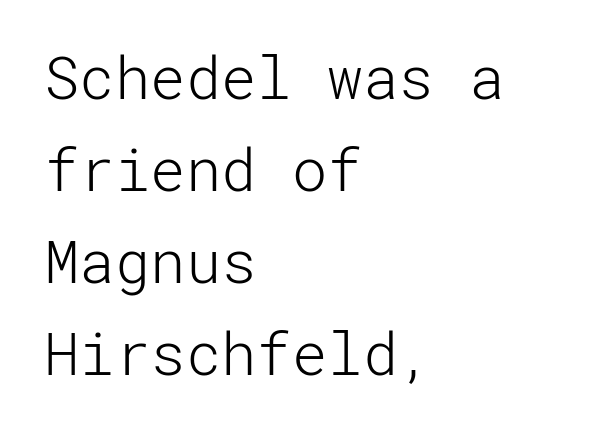
The passage shown is not bold in any degree. Layout note: lines flush left. Short note: letters normally spaced. A typesetter would label this face a sans. The letters stand upright; this is a roman face.
